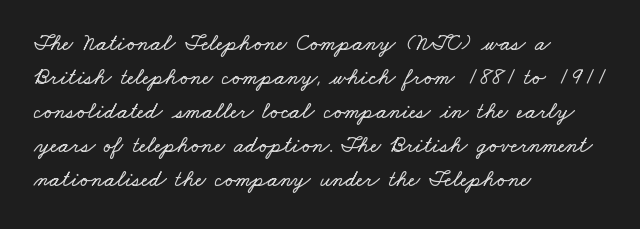
Q: Is the text underlined? A: No.
Q: How is the paragraph aligned? A: Left-aligned.
Q: Is the spacing between letters normal or unusually wide? A: Normal.
Q: Is the spacing between lines tight, normal or loose? A: Normal.
